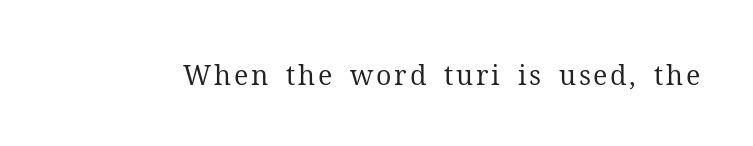
The space directly below the letters is spotless. The letters look calm and open, with moderate or lighter stems. Notice how the stems are strictly vertical — no italics here.
